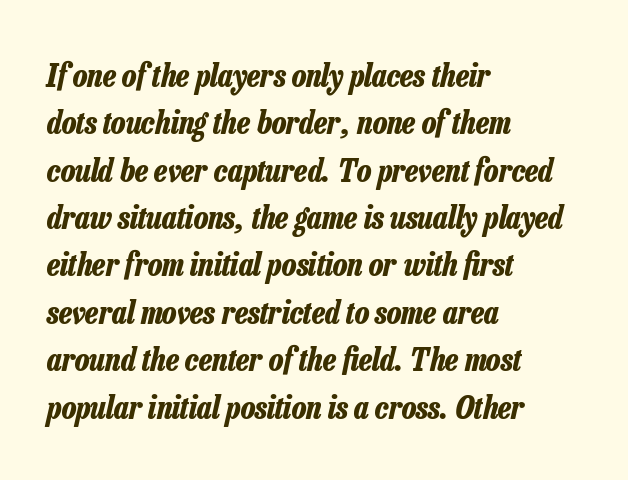
{"italic": "yes", "lean": "right", "slant_degrees": 13, "bold": "yes", "weight": "bold", "width": "condensed", "stroke_contrast": "low", "x_height": "medium", "monospaced": "no", "underline": "no", "align": "left", "line_spacing": "normal", "line_spacing_ratio": 1.48, "letter_spacing": "normal", "letter_spacing_em": 0.0, "glyph_px": 32}
